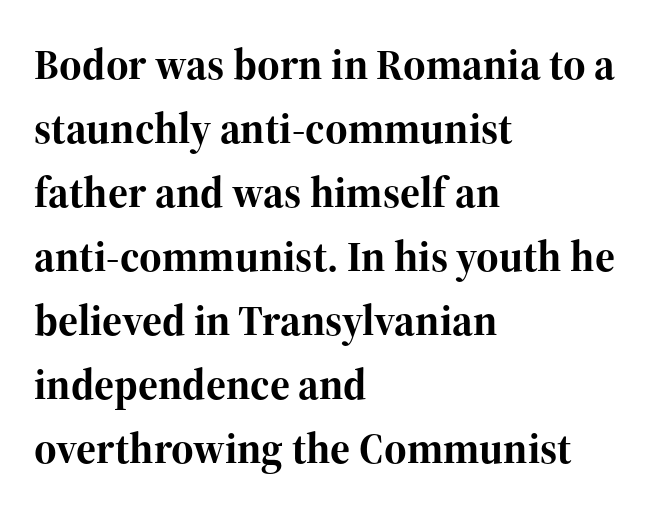
Q: Is the text bold? A: Yes.
Q: Is the text italic (slanted)? A: No, it is upright.
Q: Is the typeface a serif or a sans-serif typeface? A: Serif.
Q: Is the text underlined? A: No.
Q: How is the paragraph aligned? A: Left-aligned.
Q: Is the spacing between letters normal or unusually wide? A: Normal.
Q: Is the spacing between lines tight, normal or loose? A: Normal.
Q: Width (condensed, normal, or wide)? A: Normal.
Q: Stroke contrast? A: High.
Q: x-height? A: Medium.
Q: Monospaced? A: No.
